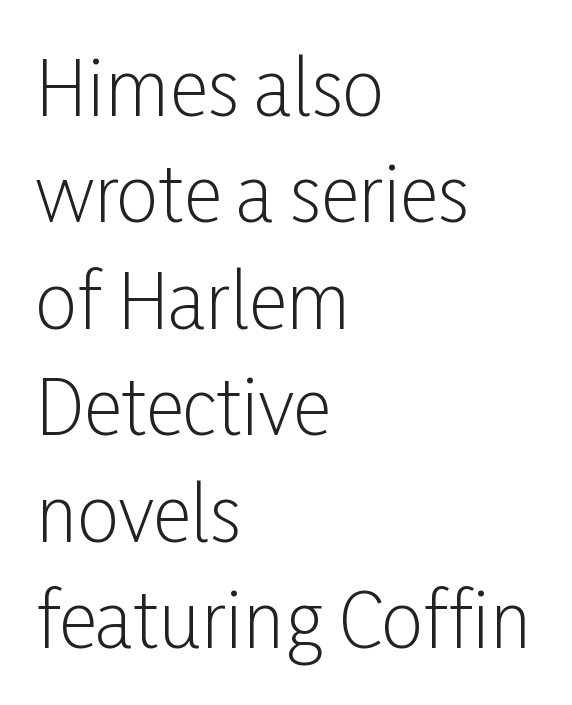
The image shows 75 px light, condensed sans-serif type, upright; set left-aligned, normal line spacing (1.42x), normal letter spacing, not underlined; low stroke contrast and a medium x-height.
